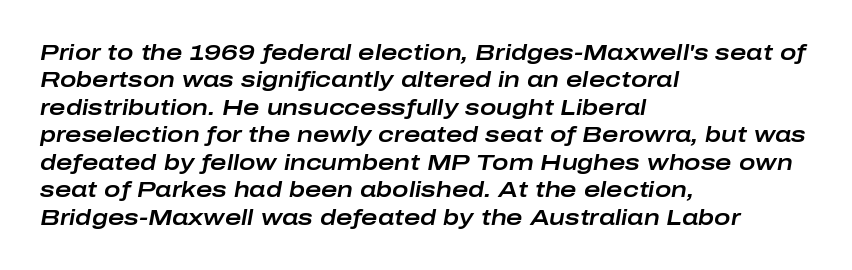
Q: Is the text italic (slanted)? A: Yes, it leans right by about 10 degrees.
Q: Is the text underlined? A: No.
Q: How is the paragraph aligned? A: Left-aligned.
Q: Is the spacing between letters normal or unusually wide? A: Normal.
Q: Is the spacing between lines tight, normal or loose? A: Normal.
